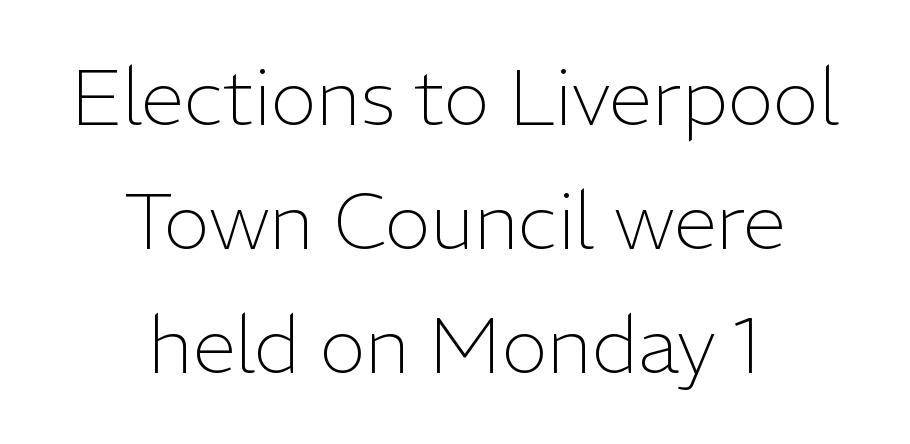
{"serif": "no", "italic": "no", "bold": "no", "weight": "light", "width": "normal", "stroke_contrast": "low", "x_height": "medium", "monospaced": "no", "underline": "no", "align": "center", "line_spacing": "normal", "line_spacing_ratio": 1.59, "letter_spacing": "normal", "letter_spacing_em": 0.0, "glyph_px": 78}
